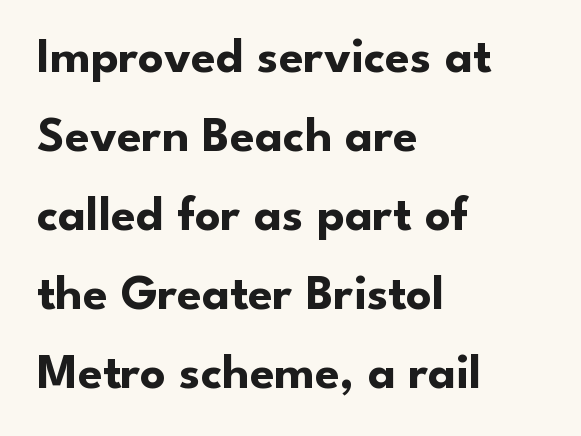
{"serif": "no", "italic": "no", "bold": "yes", "weight": "bold", "width": "normal", "stroke_contrast": "low", "x_height": "small", "monospaced": "no", "underline": "no", "align": "left", "line_spacing": "normal", "line_spacing_ratio": 1.58, "letter_spacing": "normal", "letter_spacing_em": 0.0, "glyph_px": 50}
